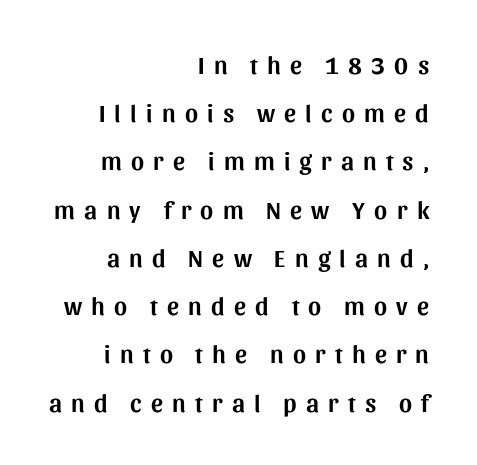
Q: Is the text italic (slanted)? A: No, it is upright.
Q: Is the text underlined? A: No.
Q: How is the paragraph aligned? A: Right-aligned.
Q: Is the spacing between letters normal or unusually wide? A: Unusually wide.
Q: Is the spacing between lines tight, normal or loose? A: Loose.
